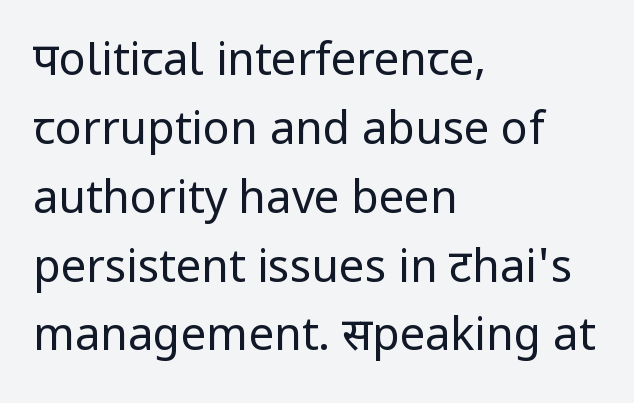
Q: Is the text bold? A: No.
Q: Is the text italic (slanted)? A: No, it is upright.
Q: Is the typeface a serif or a sans-serif typeface? A: Sans-serif.
Q: Is the text underlined? A: No.
Q: How is the paragraph aligned? A: Left-aligned.
Q: Is the spacing between letters normal or unusually wide? A: Normal.
Q: Is the spacing between lines tight, normal or loose? A: Normal.
Q: Width (condensed, normal, or wide)? A: Normal.
Q: Stroke contrast? A: Low.
Q: x-height? A: Medium.
Q: Monospaced? A: No.
